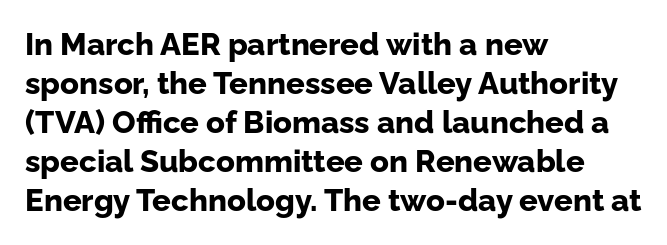
{"serif": "no", "italic": "no", "bold": "yes", "weight": "bold", "width": "normal", "stroke_contrast": "low", "x_height": "medium", "monospaced": "no", "underline": "no", "align": "left", "line_spacing": "normal", "line_spacing_ratio": 1.26, "letter_spacing": "normal", "letter_spacing_em": 0.0, "glyph_px": 31}
